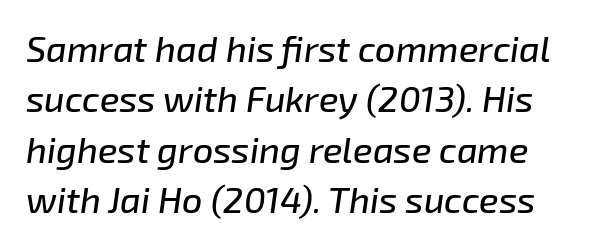
Q: Is the text italic (slanted)? A: Yes, it leans right by about 8 degrees.
Q: Is the text underlined? A: No.
Q: Is the spacing between letters normal or unusually wide? A: Normal.
Q: Is the spacing between lines tight, normal or loose? A: Normal.
Q: Width (condensed, normal, or wide)? A: Normal.
Q: Stroke contrast? A: Low.
Q: x-height? A: Medium.
Q: Monospaced? A: No.
